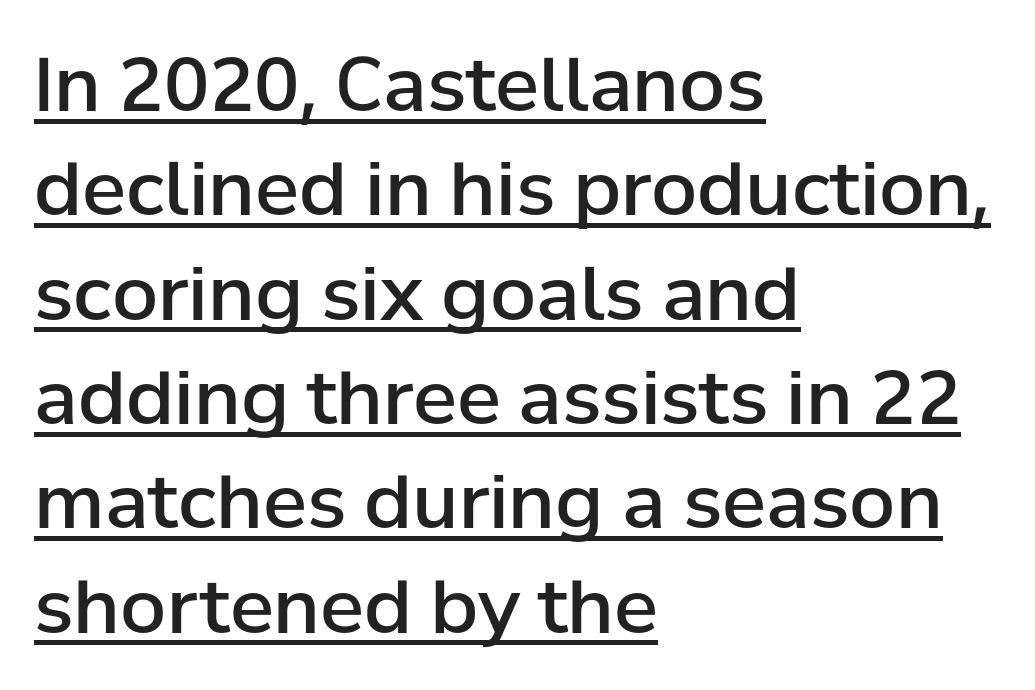
The image shows 74 px semibold sans-serif type, upright; set left-aligned, normal line spacing (1.41x), normal letter spacing, underlined; low stroke contrast and a medium x-height.
